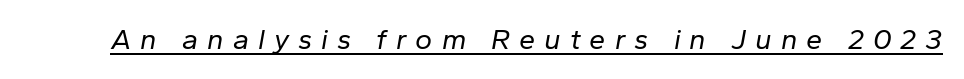
These lines were composed using italics. Each word looks stretched out because of the extra space between its letters. The letters look calm and open, with moderate or lighter stems. In designer terms, the underline attribute is active on this setting.
